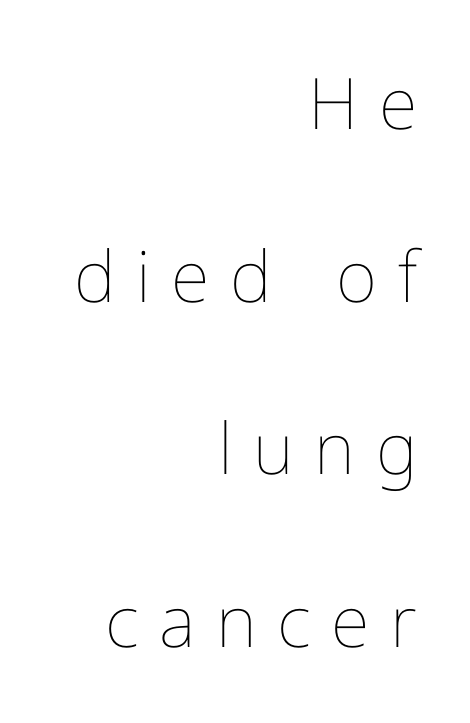
{"italic": "no", "bold": "no", "weight": "thin", "width": "normal", "stroke_contrast": "low", "x_height": "medium", "monospaced": "no", "underline": "no", "align": "right", "line_spacing": "loose", "line_spacing_ratio": 2.43, "letter_spacing": "wide", "letter_spacing_em": 0.29, "glyph_px": 71}
